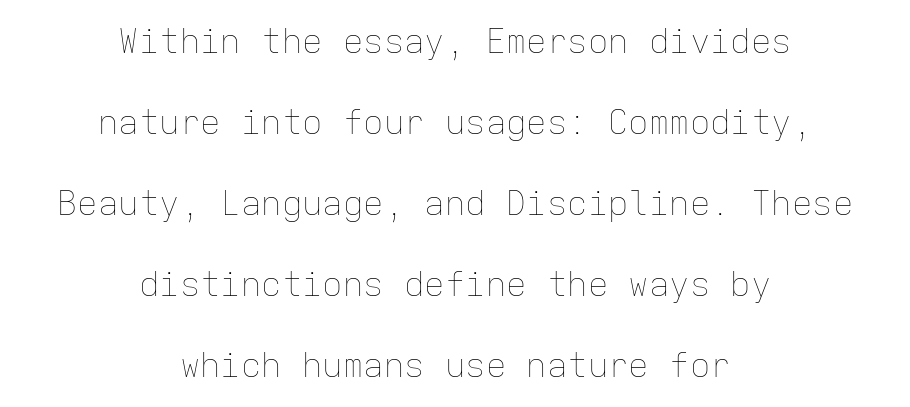
Q: Is the text bold? A: No.
Q: Is the text italic (slanted)? A: No, it is upright.
Q: Is the text underlined? A: No.
Q: How is the paragraph aligned? A: Centered.
Q: Is the spacing between letters normal or unusually wide? A: Normal.
Q: Is the spacing between lines tight, normal or loose? A: Loose.
Q: Width (condensed, normal, or wide)? A: Normal.
Q: Stroke contrast? A: Low.
Q: x-height? A: Medium.
Q: Monospaced? A: Yes.
